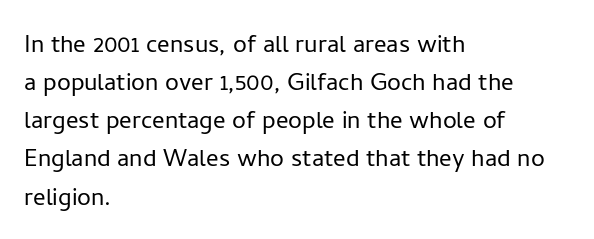
The strokes are not fattened; the text isn't bold. Inter-character spacing is left at the font's built-in metrics. The axis of the letterforms is exactly vertical. The passage shown is typeset with a sans-serif family.
